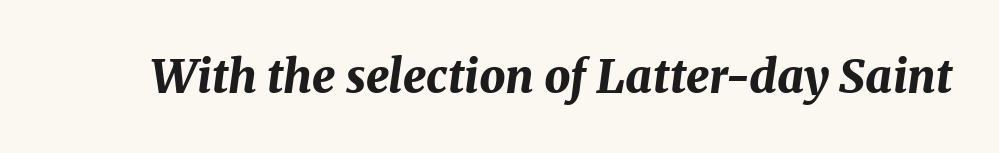
Slant detected: the letters are inclined. Descenders are the only things crossing below the line. How are the letters spaced? Ordinarily, with no added tracking. This sample has the flowing, uneven cadence of proportional lettering. As a designer I'd log this as weight 700, bold.
